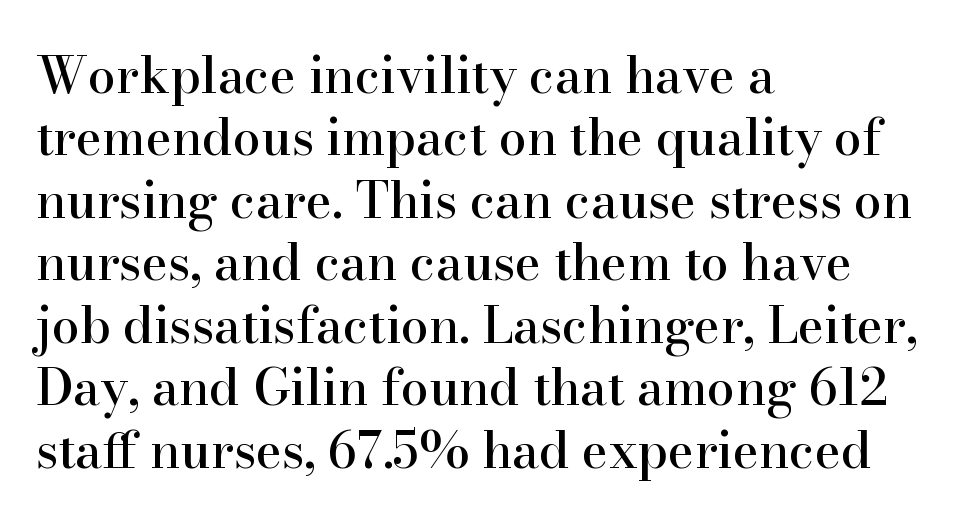
The image shows 50 px serif type, upright; set left-aligned, normal line spacing (1.25x), normal letter spacing, not underlined; high stroke contrast and a small x-height.
